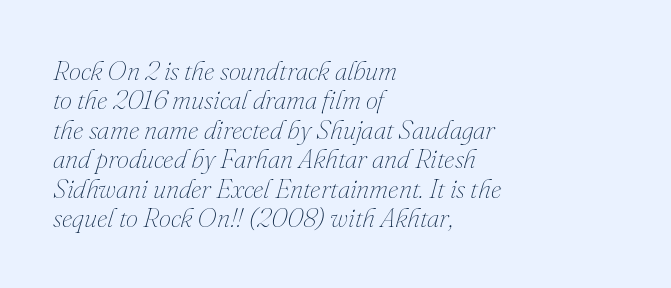
{"italic": "yes", "lean": "right", "slant_degrees": 16, "bold": "no", "underline": "no", "align": "left", "line_spacing": "tight", "line_spacing_ratio": 1.09, "letter_spacing": "normal", "letter_spacing_em": 0.0, "glyph_px": 27}
